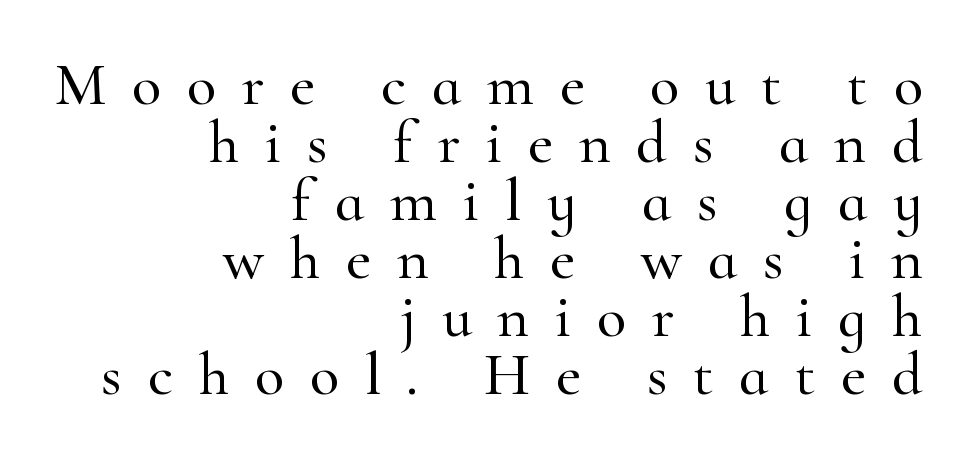
Honestly, there is no underline to notice here at all. The rendering uses natural spacing where letterforms have individual widths. These lines were composed using upright roman letters. Observe the serifs anchoring each vertical stroke in this sample. You could only call the tracking loose — the letters float apart. Leftover space on each line is placed entirely before the opening word.
